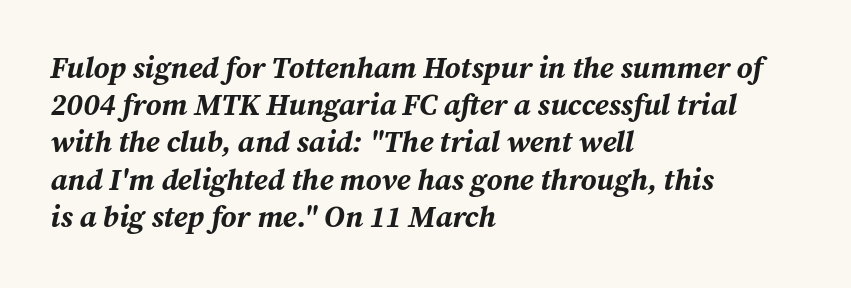
The image shows 30 px bold type, italic (leaning right); set left-aligned, line spacing 1.24x, normal letter spacing, not underlined; medium stroke contrast and a medium x-height.
